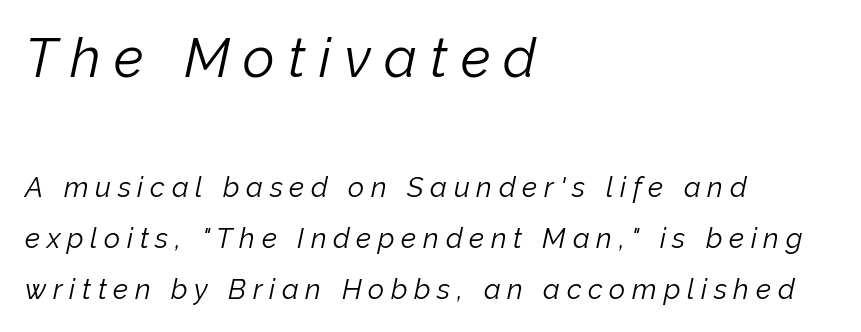
{"italic": "yes", "lean": "right", "slant_degrees": 12, "bold": "no", "weight": "light", "width": "normal", "stroke_contrast": "low", "x_height": "medium", "monospaced": "no", "underline": "no", "align": "left", "line_spacing_ratio": 1.83, "letter_spacing": "wide", "letter_spacing_em": 0.24, "larger_block": "first", "size_ratio": 1.96, "glyph_px": 55}
